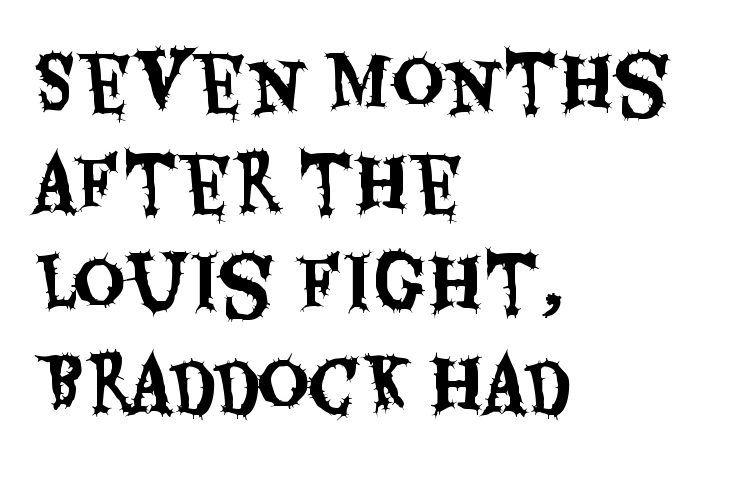
The image shows 73 px condensed sans-serif type, upright; set left-aligned, normal line spacing (1.38x), normal letter spacing, not underlined; medium stroke contrast and a large x-height.
